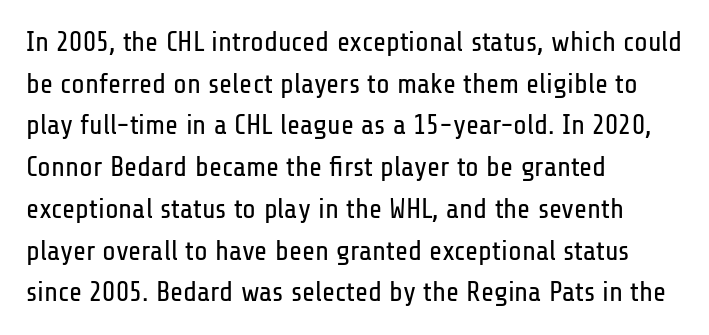
Line beginnings align vertically; line endings do not. Do the letters lean? They stand straight. Anything drawn beneath the words? Only blank space. The face used here is rendered with its standard letterfit. Note the varied advance widths — an 'i' is clearly narrower than an 'm'.
